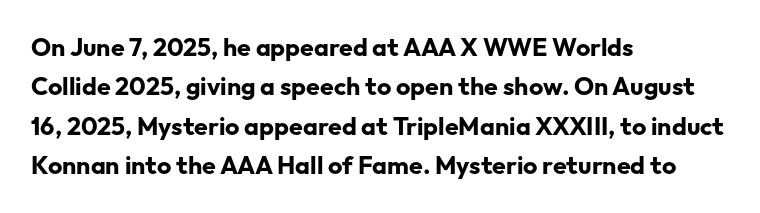
Q: Is the text bold? A: Yes.
Q: Is the text italic (slanted)? A: No, it is upright.
Q: Is the text underlined? A: No.
Q: How is the paragraph aligned? A: Left-aligned.
Q: Is the spacing between letters normal or unusually wide? A: Normal.
Q: Is the spacing between lines tight, normal or loose? A: Normal.
